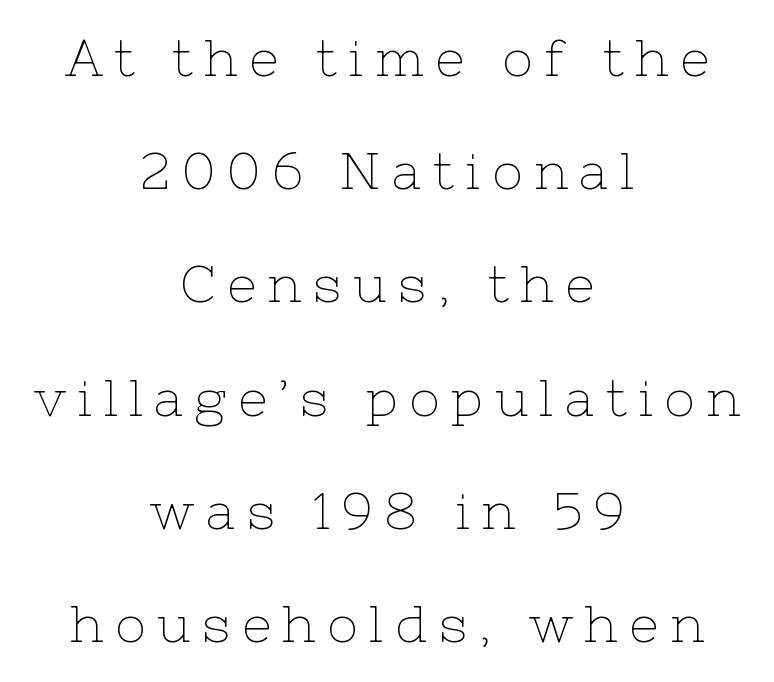
Q: Is the text bold? A: No.
Q: Is the text italic (slanted)? A: No, it is upright.
Q: Is the typeface a serif or a sans-serif typeface? A: Serif.
Q: Is the text underlined? A: No.
Q: How is the paragraph aligned? A: Centered.
Q: Is the spacing between letters normal or unusually wide? A: Unusually wide.
Q: Is the spacing between lines tight, normal or loose? A: Loose.
Q: Width (condensed, normal, or wide)? A: Normal.
Q: Stroke contrast? A: Low.
Q: x-height? A: Medium.
Q: Monospaced? A: No.
